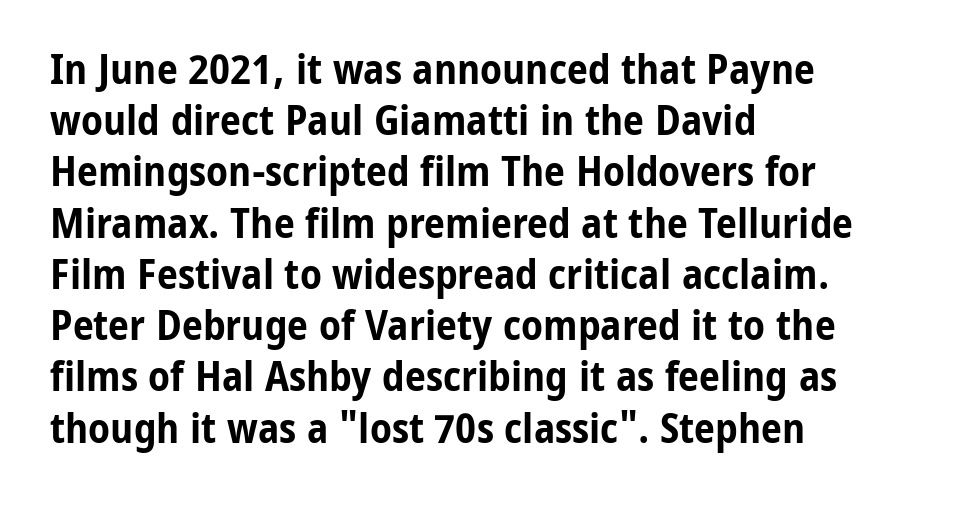
The image shows 42 px bold, condensed sans-serif type, upright; set left-aligned, line spacing 1.22x, normal letter spacing, not underlined; low stroke contrast and a medium x-height.
